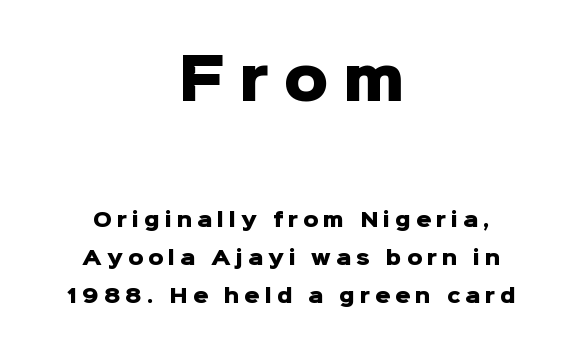
Q: Is the text bold? A: Yes.
Q: Is the text italic (slanted)? A: No, it is upright.
Q: Is the typeface a serif or a sans-serif typeface? A: Sans-serif.
Q: Is the text underlined? A: No.
Q: How is the paragraph aligned? A: Centered.
Q: Is the spacing between letters normal or unusually wide? A: Unusually wide.
Q: Is the spacing between lines tight, normal or loose? A: Loose.
Q: Which block of text is set in a larger size, the first (top) or the second (bottom)? A: The first (top) one.
Q: Width (condensed, normal, or wide)? A: Normal.
Q: Stroke contrast? A: Low.
Q: x-height? A: Medium.
Q: Monospaced? A: No.
